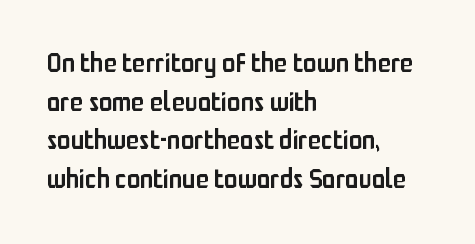
Q: Is the text bold? A: Semi-bold.
Q: Is the text italic (slanted)? A: No, it is upright.
Q: Is the text underlined? A: No.
Q: How is the paragraph aligned? A: Left-aligned.
Q: Is the spacing between letters normal or unusually wide? A: Normal.
Q: Is the spacing between lines tight, normal or loose? A: Normal.
